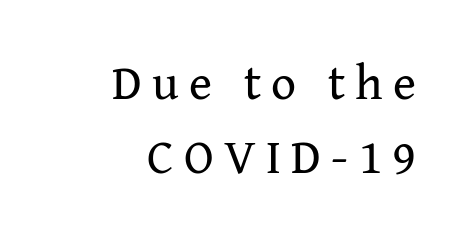
The image shows 49 px regular-weight serif type, upright; set right-aligned, normal line spacing (1.51x), unusually wide letter spacing (+0.21 em), not underlined; medium stroke contrast and a medium x-height.
